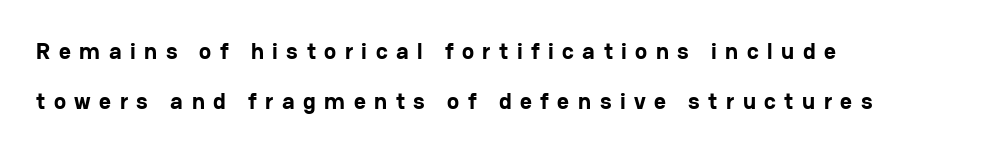
Q: Is the text bold? A: Yes.
Q: Is the text italic (slanted)? A: No, it is upright.
Q: Is the text underlined? A: No.
Q: How is the paragraph aligned? A: Left-aligned.
Q: Is the spacing between letters normal or unusually wide? A: Unusually wide.
Q: Is the spacing between lines tight, normal or loose? A: Loose.
